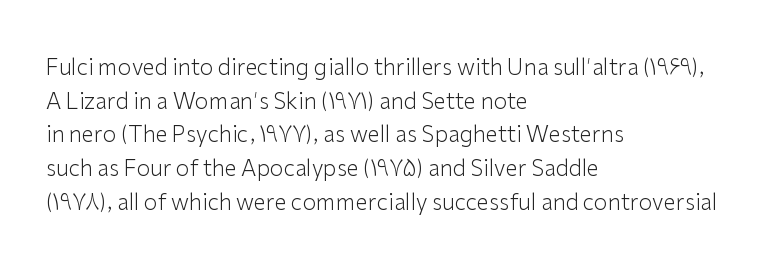
The image shows 22 px text type, upright; set left-aligned, normal line spacing (1.53x), normal letter spacing, not underlined.
